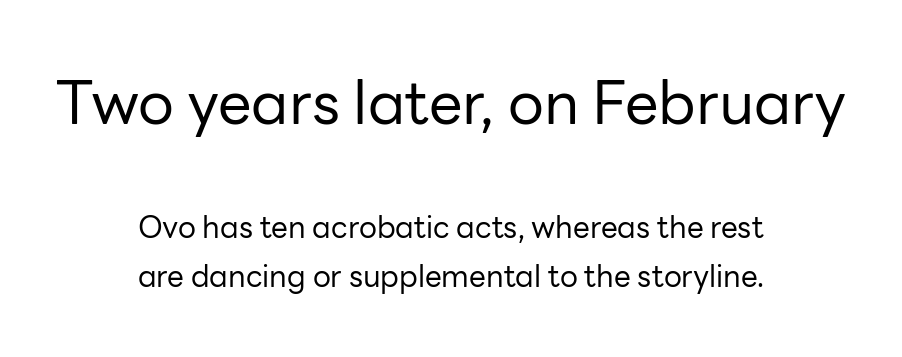
The image shows 60 px regular-weight sans-serif type, upright; set centered, normal line spacing (1.66x), normal letter spacing, not underlined; the first (top) block is 2.0x larger; low stroke contrast and a medium x-height.
